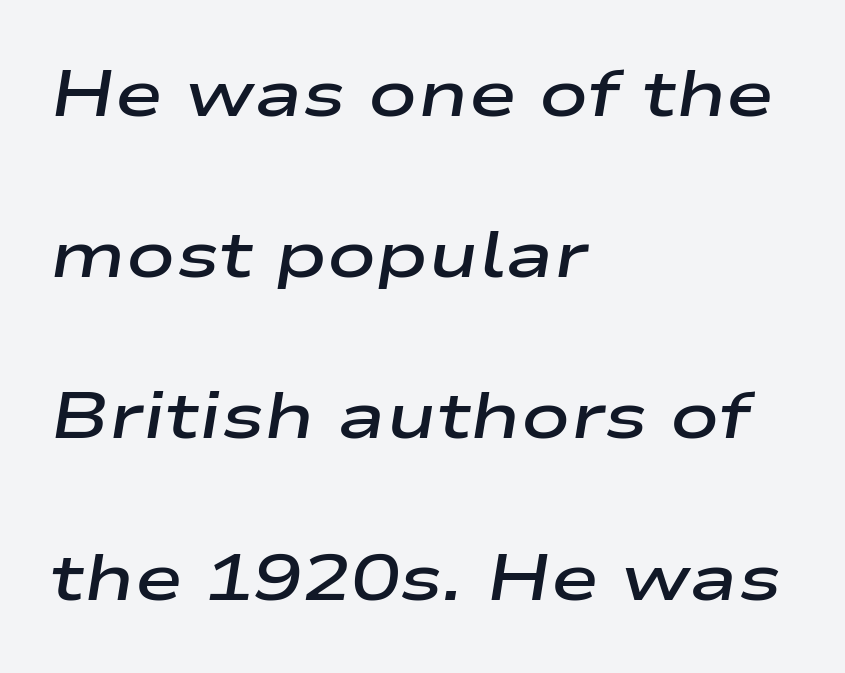
Q: Is the text bold? A: Semi-bold.
Q: Is the text italic (slanted)? A: Yes, it leans right by about 9 degrees.
Q: Is the text underlined? A: No.
Q: How is the paragraph aligned? A: Left-aligned.
Q: Is the spacing between letters normal or unusually wide? A: Normal.
Q: Is the spacing between lines tight, normal or loose? A: Loose.
Q: Width (condensed, normal, or wide)? A: Wide.
Q: Stroke contrast? A: Low.
Q: x-height? A: Medium.
Q: Monospaced? A: No.
